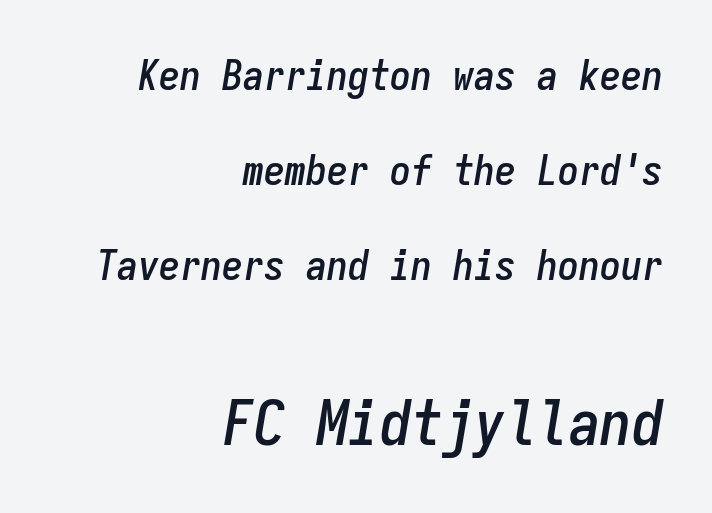
The image shows 63 px condensed type, italic (leaning right), monospaced; set right-aligned, loose line spacing (2.26x), normal letter spacing, not underlined; the second (bottom) block is 1.5x larger; low stroke contrast and a medium x-height.
